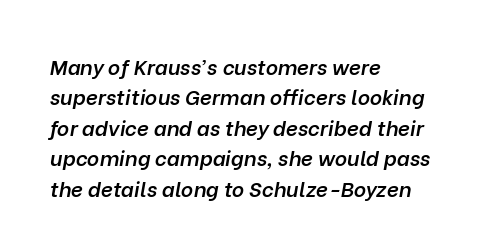
The letters are semibold — heavier than regular but short of a full bold. Tracking here is standard; glyphs follow each other at the usual distance. The passage is arranged the way most books set body copy — flush left. Descenders are the only things crossing below the line.
